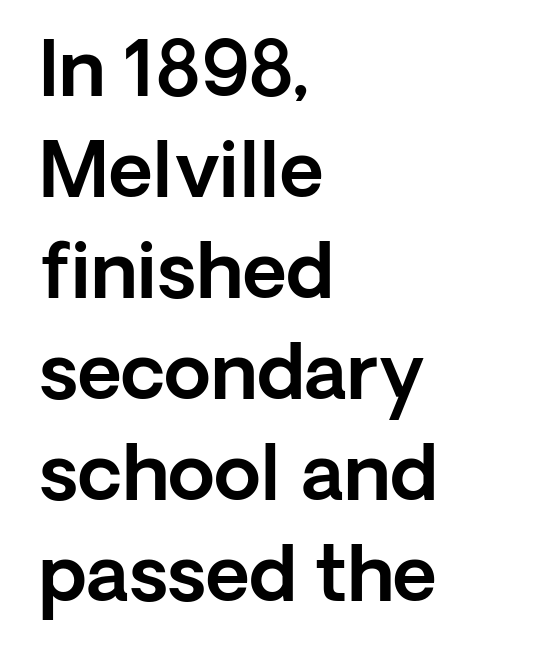
Here the designer chose a conventional face with non-uniform glyph widths. Each new line begins a customary step beneath the previous one. Is the block centered? No — it sits flush against the left margin. The passage shown has conventional tracking throughout.
